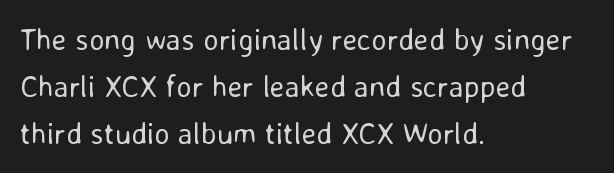
The image shows 30 px regular-weight sans-serif type, upright; set left-aligned, normal line spacing (1.57x), normal letter spacing, not underlined; low stroke contrast and a medium x-height.
